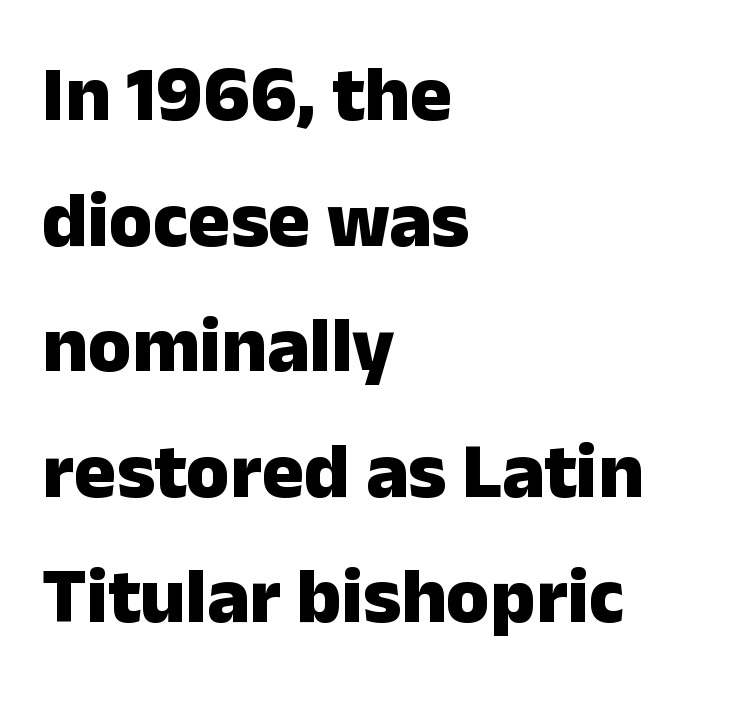
{"serif": "no", "italic": "no", "bold": "yes", "weight": "heavy", "width": "normal", "stroke_contrast": "low", "x_height": "medium", "monospaced": "no", "underline": "no", "align": "left", "line_spacing": "normal", "line_spacing_ratio": 1.59, "letter_spacing": "normal", "letter_spacing_em": 0.0, "glyph_px": 79}
